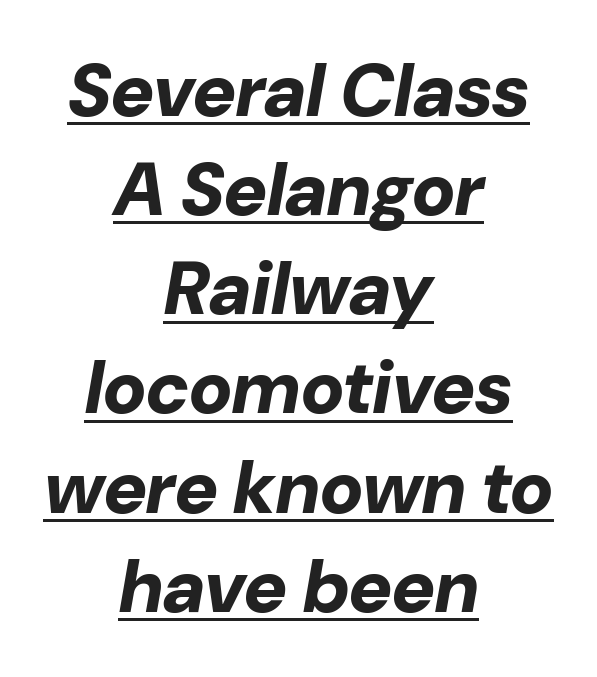
Default kerning and tracking; the words read as compact shapes. What's the leading like? Ordinary, nothing unusual. Every character sits at an angle, as italics do. A student would call this center alignment; a typographer would say set centered.
